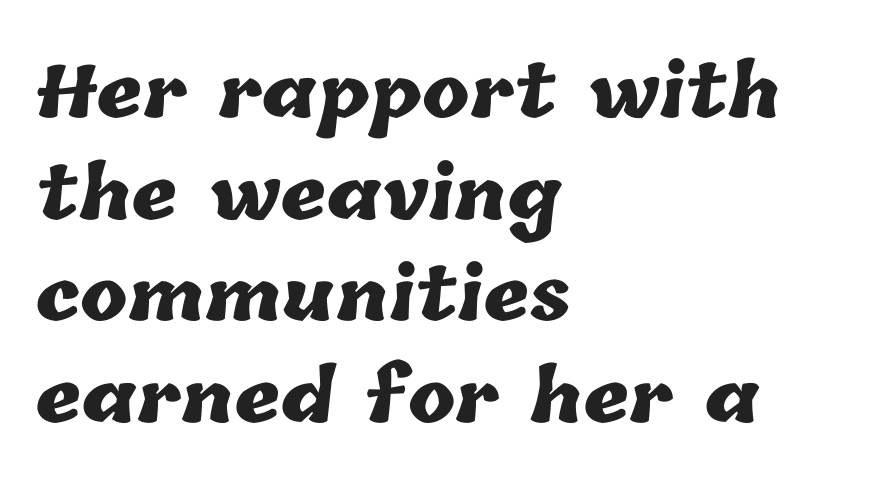
Leading matches the norm, producing a regular column. Here the designer chose a conventional face with non-uniform glyph widths. One-word summary of the alignment: left. Compared with an ordinary text face, these strokes are far heavier — a full bold.
